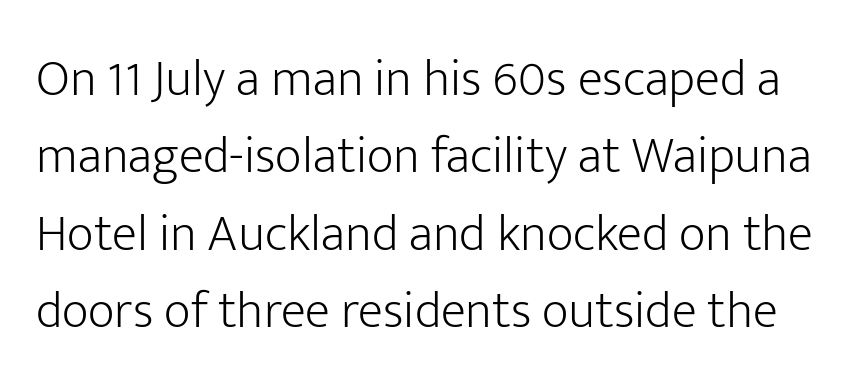
Think of a printed novel: that variable character pitch is what you see here. Regular leading. Clear beneath every line of the passage. Nope, not italic — everything's standing straight.
